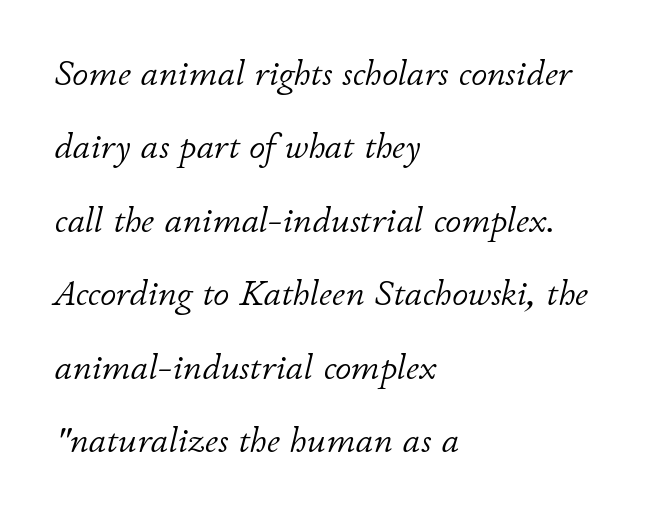
The image shows 36 px light type, italic (leaning right); set left-aligned, loose line spacing (2.04x), normal letter spacing, not underlined; low stroke contrast and a small x-height.
